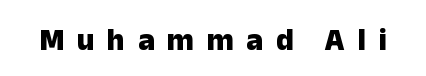
The image shows 31 px heavy sans-serif type, upright; set unusually wide letter spacing (+0.41 em), not underlined; low stroke contrast and a medium x-height.
